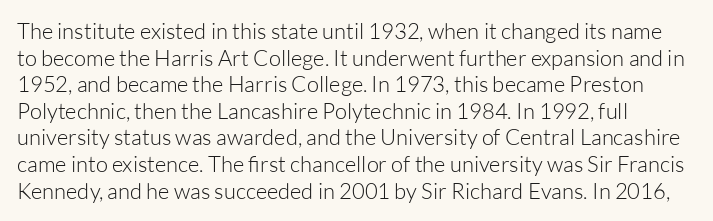
The image shows 22 px text type, upright; set left-aligned, line spacing 1.21x, normal letter spacing, not underlined.
